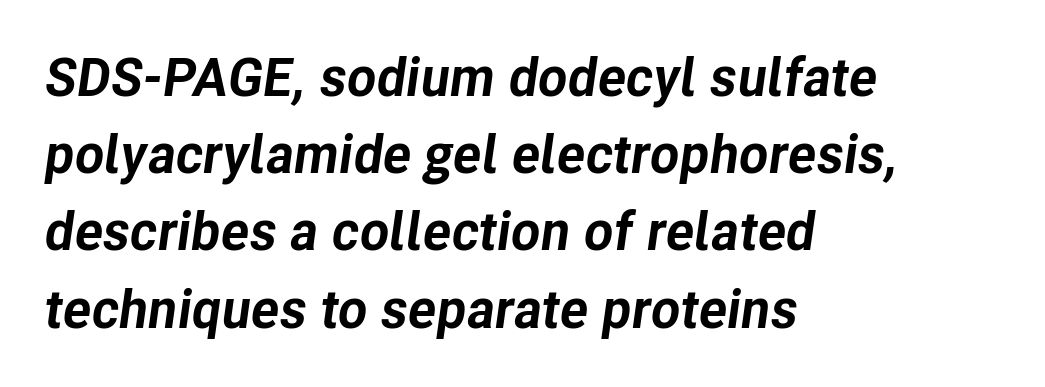
Rule under the text: the space is simply empty. The paragraph has a hard left edge and a soft right edge. The passage shown has conventional tracking throughout. Looking at the ascenders, they clearly lean. Summary of weight: heavy, a full bold. The rendering uses natural spacing where letterforms have individual widths.
